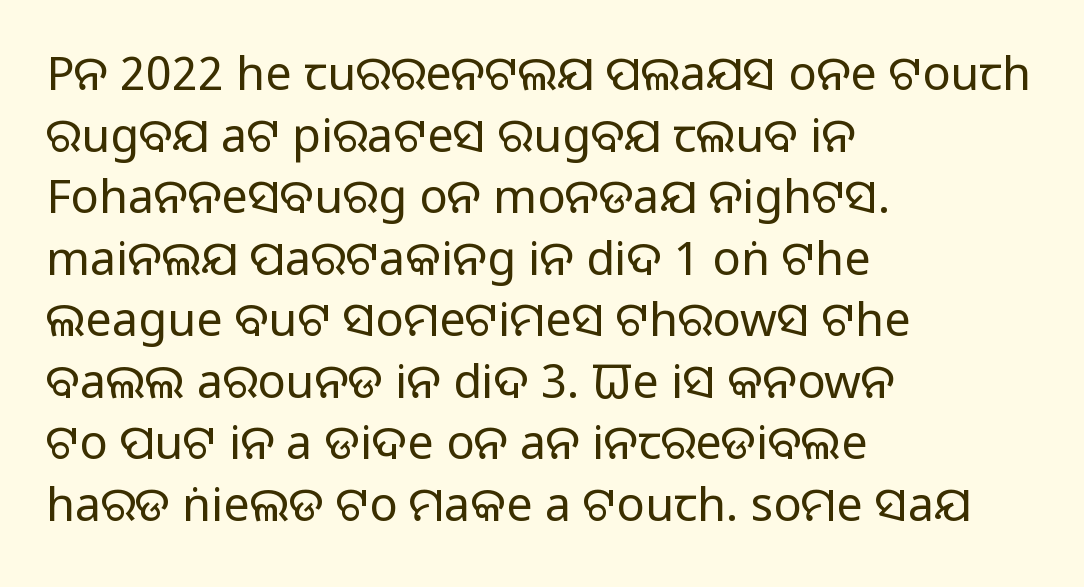
{"serif": "no", "italic": "no", "bold": "no", "weight": "regular", "width": "normal", "stroke_contrast": "low", "x_height": "large", "monospaced": "no", "underline": "no", "align": "left", "line_spacing": "normal", "line_spacing_ratio": 1.31, "letter_spacing": "normal", "letter_spacing_em": 0.0, "glyph_px": 47}
